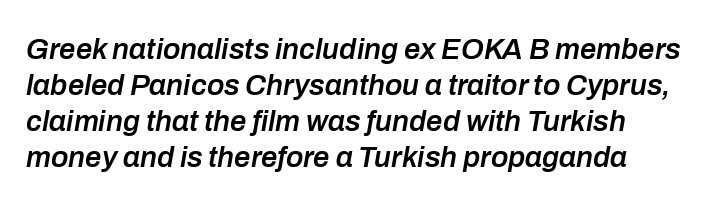
Q: Is the text bold? A: Semi-bold.
Q: Is the text italic (slanted)? A: Yes, it leans right by about 10 degrees.
Q: Is the text underlined? A: No.
Q: Is the spacing between letters normal or unusually wide? A: Normal.
Q: Width (condensed, normal, or wide)? A: Normal.
Q: Stroke contrast? A: Low.
Q: x-height? A: Medium.
Q: Monospaced? A: No.
